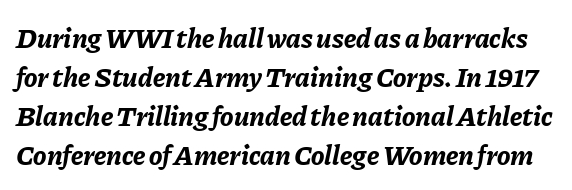
Summary of vertical rhythm: regular, with standard interline spacing. Is this a fixed-width face? No — the glyphs have proportional, varying widths. Would a proofreader flag this as italicized? Yes. Nobody touched the tracking dial on this one. This rendering features lettering with no underline. Heft: maximum for text — a bold.
